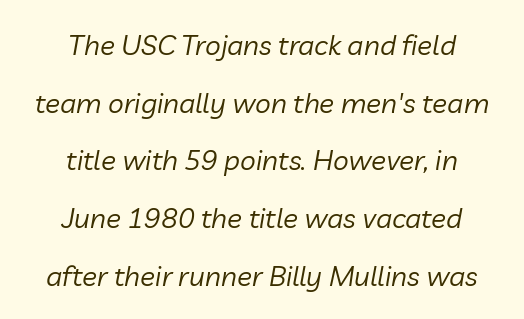
Q: Is the text bold? A: No.
Q: Is the text italic (slanted)? A: Yes, it leans right by about 10 degrees.
Q: Is the text underlined? A: No.
Q: How is the paragraph aligned? A: Centered.
Q: Is the spacing between letters normal or unusually wide? A: Normal.
Q: Is the spacing between lines tight, normal or loose? A: Loose.
Q: Width (condensed, normal, or wide)? A: Normal.
Q: Stroke contrast? A: Low.
Q: x-height? A: Medium.
Q: Monospaced? A: No.
